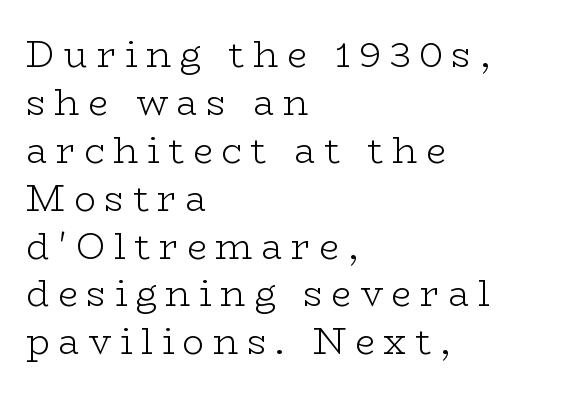
{"serif": "yes", "italic": "no", "bold": "no", "weight": "light", "width": "wide", "stroke_contrast": "low", "x_height": "medium", "monospaced": "no", "underline": "no", "align": "left", "line_spacing": "normal", "line_spacing_ratio": 1.33, "letter_spacing": "wide", "letter_spacing_em": 0.24, "glyph_px": 36}
